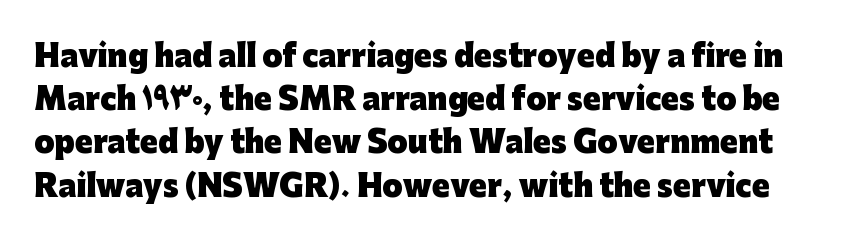
The image shows 29 px heavy sans-serif type, upright; set normal line spacing (1.49x), normal letter spacing, not underlined; low stroke contrast and a medium x-height.
